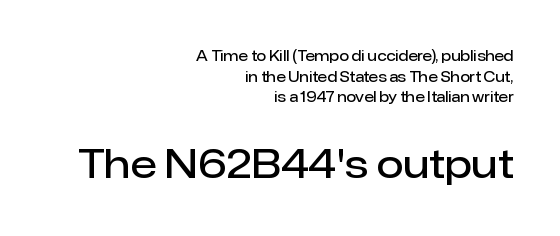
The image shows 39 px semibold sans-serif type, upright; set right-aligned, normal line spacing (1.48x), normal letter spacing, not underlined; the second (bottom) block is 2.79x larger; low stroke contrast and a medium x-height.
